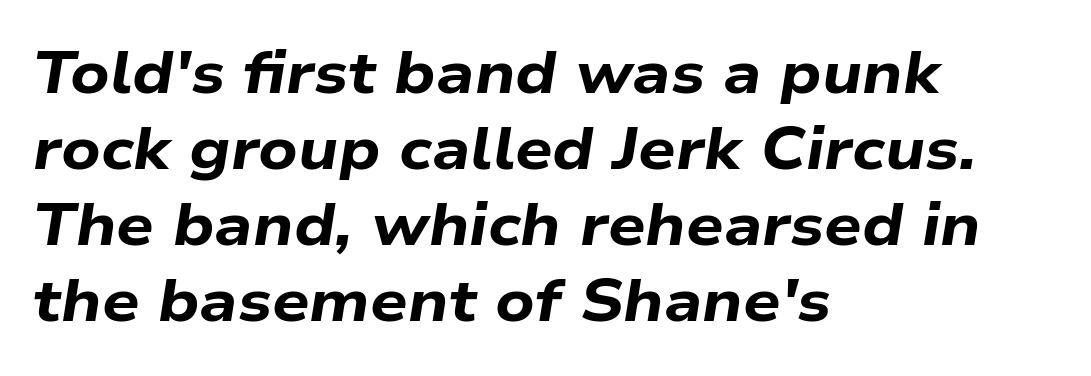
Students, this is bold: see how much ink each stroke carries. A typesetter would call this proportional, since set widths differ per character. Line beginnings align vertically; line endings do not. Beneath every word, the page is bare.
